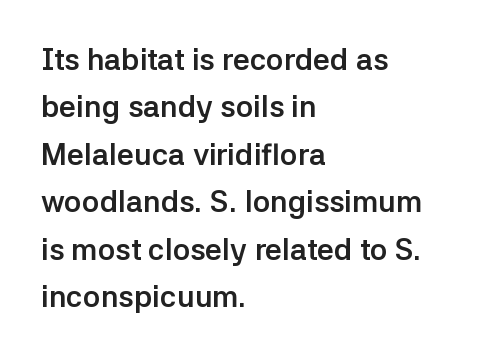
{"serif": "no", "italic": "no", "bold": "yes", "weight": "semibold", "width": "normal", "stroke_contrast": "low", "x_height": "medium", "monospaced": "no", "underline": "no", "align": "left", "line_spacing": "normal", "line_spacing_ratio": 1.58, "letter_spacing": "normal", "letter_spacing_em": 0.0, "glyph_px": 30}
